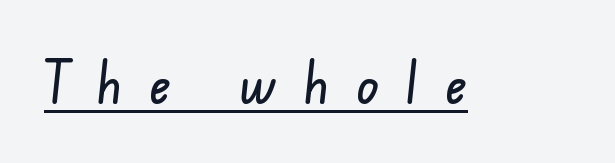
{"serif": "no", "width": "condensed", "stroke_contrast": "low", "x_height": "small", "monospaced": "no", "underline": "yes", "letter_spacing": "wide", "letter_spacing_em": 0.45, "glyph_px": 59}
